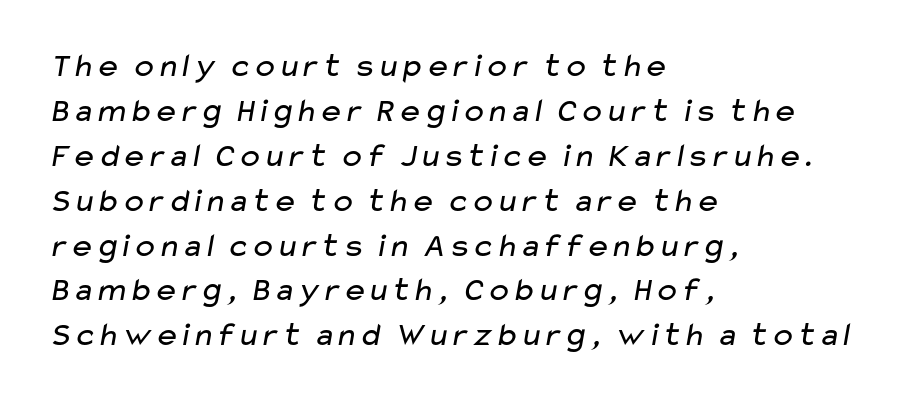
Q: Is the text bold? A: No.
Q: Is the typeface a serif or a sans-serif typeface? A: Sans-serif.
Q: Is the text underlined? A: No.
Q: How is the paragraph aligned? A: Left-aligned.
Q: Is the spacing between letters normal or unusually wide? A: Normal.
Q: Is the spacing between lines tight, normal or loose? A: Normal.
Q: Width (condensed, normal, or wide)? A: Wide.
Q: Stroke contrast? A: Low.
Q: x-height? A: Medium.
Q: Monospaced? A: No.
